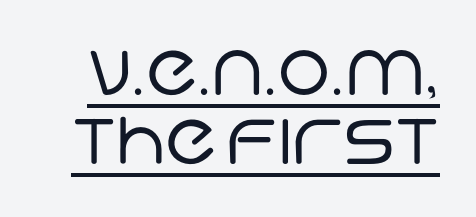
Q: Is the text bold? A: No.
Q: Is the typeface a serif or a sans-serif typeface? A: Sans-serif.
Q: Is the text underlined? A: Yes.
Q: Is the spacing between letters normal or unusually wide? A: Normal.
Q: Is the spacing between lines tight, normal or loose? A: Tight.
Q: Width (condensed, normal, or wide)? A: Normal.
Q: Stroke contrast? A: Low.
Q: x-height? A: Large.
Q: Monospaced? A: No.
